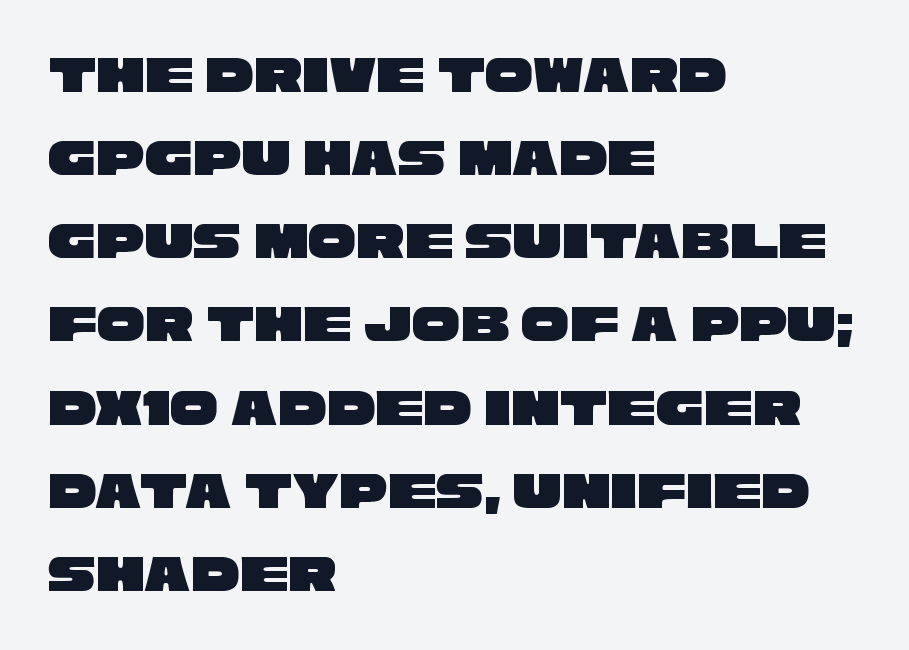
{"serif": "no", "width": "wide", "stroke_contrast": "low", "x_height": "large", "monospaced": "no", "underline": "no", "align": "left", "line_spacing": "normal", "line_spacing_ratio": 1.54, "letter_spacing": "normal", "letter_spacing_em": 0.0, "glyph_px": 54}
